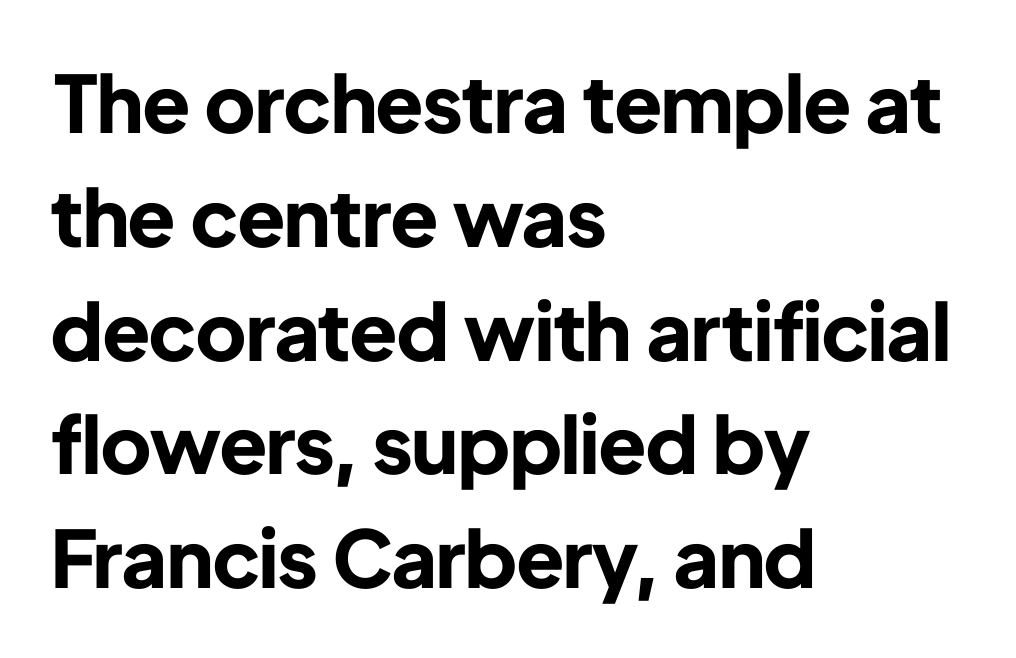
{"serif": "no", "italic": "no", "bold": "yes", "weight": "bold", "width": "normal", "stroke_contrast": "low", "x_height": "medium", "monospaced": "no", "underline": "no", "align": "left", "line_spacing": "normal", "line_spacing_ratio": 1.44, "letter_spacing": "normal", "letter_spacing_em": 0.0, "glyph_px": 79}
